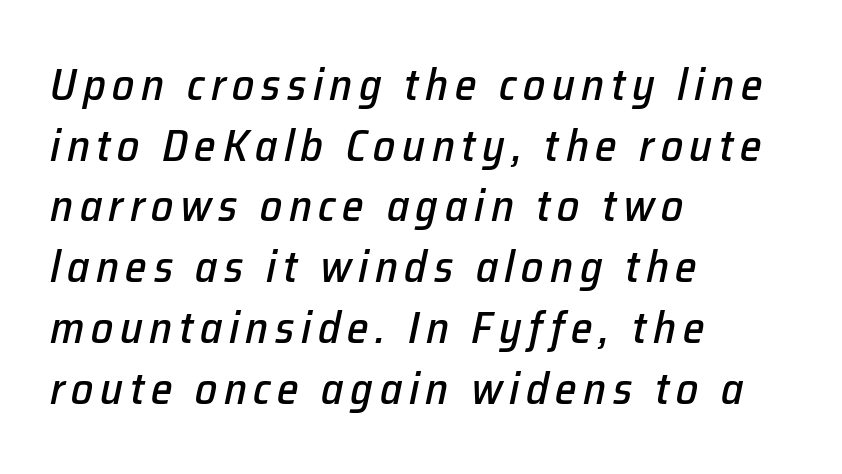
Q: Is the text italic (slanted)? A: Yes, it leans right by about 12 degrees.
Q: Is the text underlined? A: No.
Q: How is the paragraph aligned? A: Left-aligned.
Q: Is the spacing between lines tight, normal or loose? A: Normal.
Q: Width (condensed, normal, or wide)? A: Normal.
Q: Stroke contrast? A: Low.
Q: x-height? A: Medium.
Q: Monospaced? A: No.
